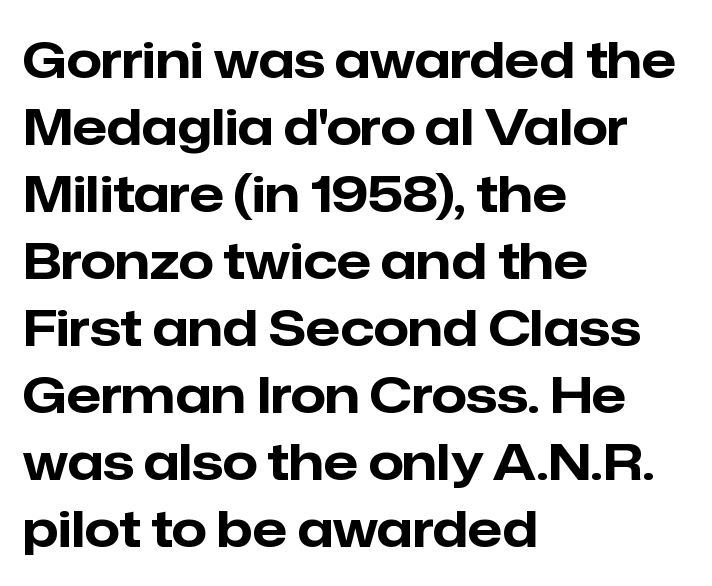
{"serif": "no", "italic": "no", "bold": "yes", "weight": "bold", "width": "normal", "stroke_contrast": "low", "x_height": "medium", "monospaced": "no", "underline": "no", "align": "left", "line_spacing": "normal", "line_spacing_ratio": 1.34, "letter_spacing": "normal", "letter_spacing_em": 0.0, "glyph_px": 50}
